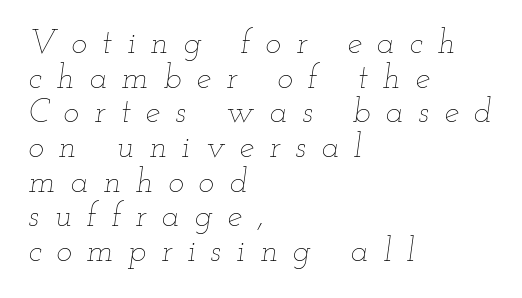
The image shows 33 px thin, wide type, italic (leaning right); set left-aligned, tight line spacing (1.05x), unusually wide letter spacing (+0.46 em), not underlined; low stroke contrast and a small x-height.
